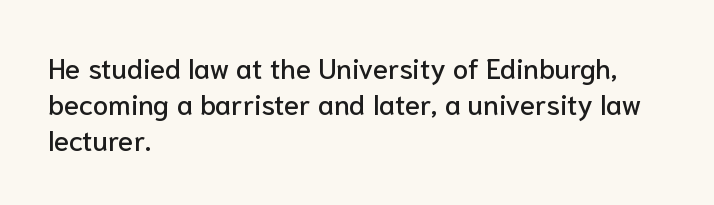
The image shows 28 px sans-serif type, upright; set left-aligned, normal line spacing (1.28x), normal letter spacing, not underlined; low stroke contrast and a medium x-height.
